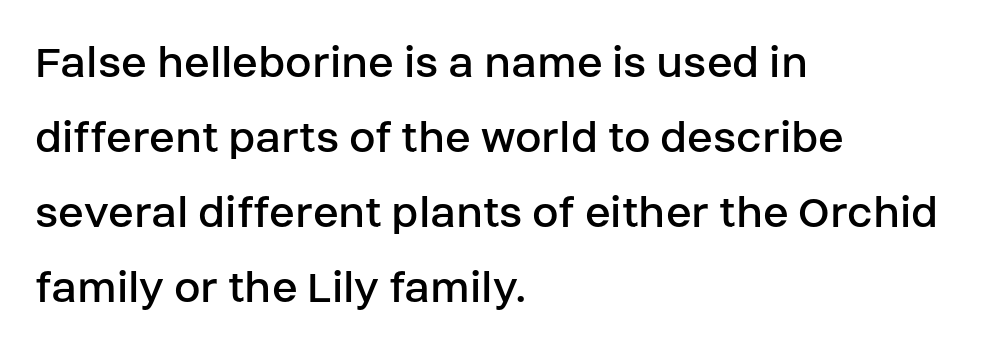
Is there any slant? The stems are plumb. Short and long lines alike share a common starting point at left. Stroke thickness stays within the range of a standard reading face or lighter. Nothing sits at the stroke ends, so this counts as sans-serif. A bare baseline throughout the passage. Look at the tracking — it's just the regular setting, nothing added.
